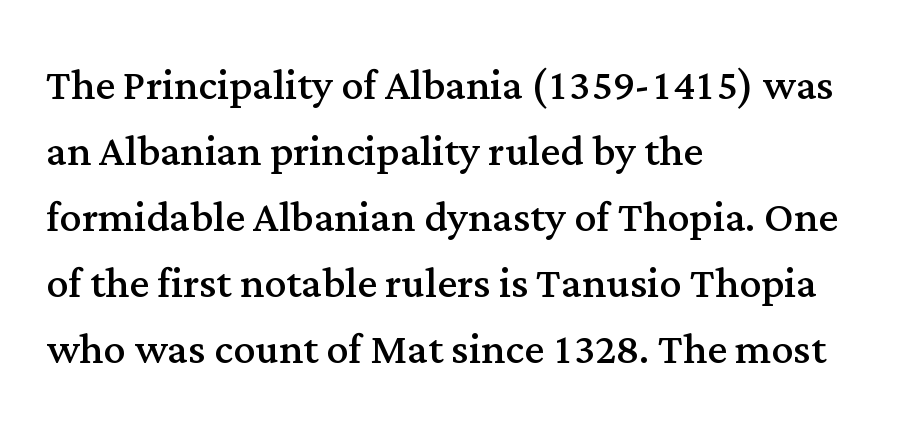
Letterform terminals end in serifs throughout the passage. Posture: straight, roman, zero tilt. The line texture is even and compact thanks to regular tracking. Has an underline been added? It has not. If you drew a ruler down the left edge, every line would touch it. Stroke mass is kept to a normal reading level or below.
